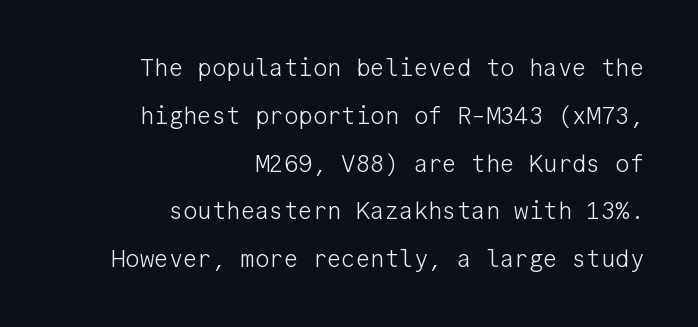
{"italic": "no", "bold": "no", "underline": "no", "align": "right", "line_spacing": "loose", "line_spacing_ratio": 1.99, "letter_spacing": "normal", "letter_spacing_em": 0.0, "glyph_px": 24}
